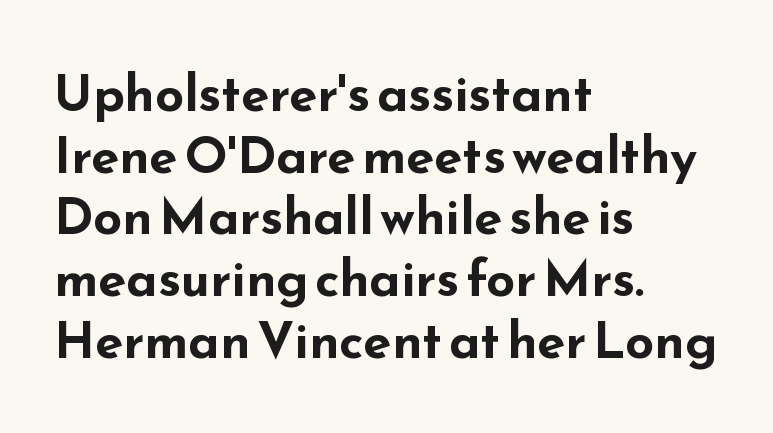
{"serif": "no", "italic": "no", "bold": "yes", "weight": "bold", "width": "wide", "stroke_contrast": "low", "x_height": "small", "monospaced": "no", "underline": "no", "align": "left", "line_spacing_ratio": 1.21, "letter_spacing": "normal", "letter_spacing_em": 0.0, "glyph_px": 51}
